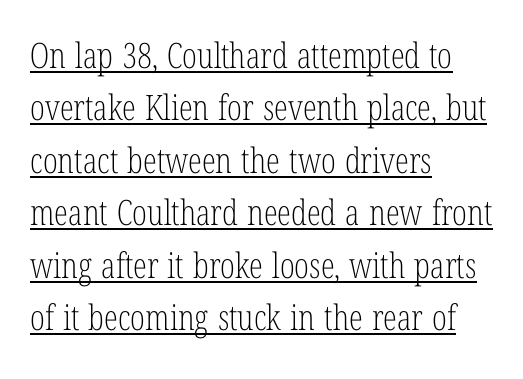
{"serif": "yes", "italic": "no", "bold": "no", "weight": "light", "width": "condensed", "stroke_contrast": "low", "x_height": "medium", "monospaced": "no", "underline": "yes", "align": "left", "line_spacing": "normal", "line_spacing_ratio": 1.5, "letter_spacing": "normal", "letter_spacing_em": 0.0, "glyph_px": 35}
